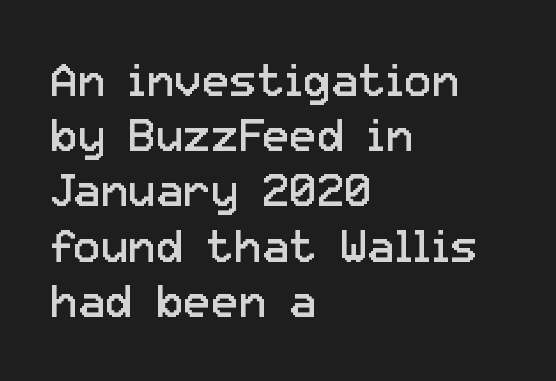
The image shows 46 px regular-weight sans-serif type, upright; set left-aligned, line spacing 1.2x, normal letter spacing, not underlined; low stroke contrast and a medium x-height.
